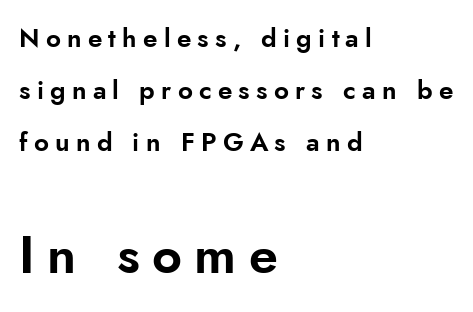
Q: Is the text italic (slanted)? A: No, it is upright.
Q: Is the typeface a serif or a sans-serif typeface? A: Sans-serif.
Q: Is the text underlined? A: No.
Q: How is the paragraph aligned? A: Left-aligned.
Q: Is the spacing between letters normal or unusually wide? A: Unusually wide.
Q: Is the spacing between lines tight, normal or loose? A: Loose.
Q: Which block of text is set in a larger size, the first (top) or the second (bottom)? A: The second (bottom) one.
Q: Width (condensed, normal, or wide)? A: Normal.
Q: Stroke contrast? A: Low.
Q: x-height? A: Small.
Q: Monospaced? A: No.
